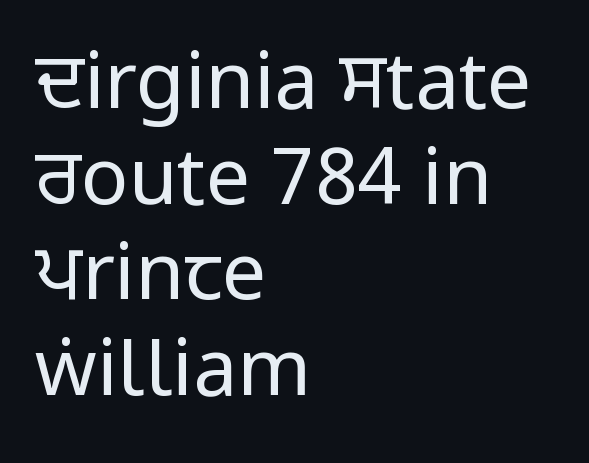
You can tell it's not italic because the verticals are truly vertical. Short and long lines alike share a common starting point at left. These glyphs show unthickened strokes, regular width or finer. You could call the tracking neutral — neither tight nor loose. This is sans-serif lettering, the kind often seen on screens and signage. The gap between lines stays unmarked.
